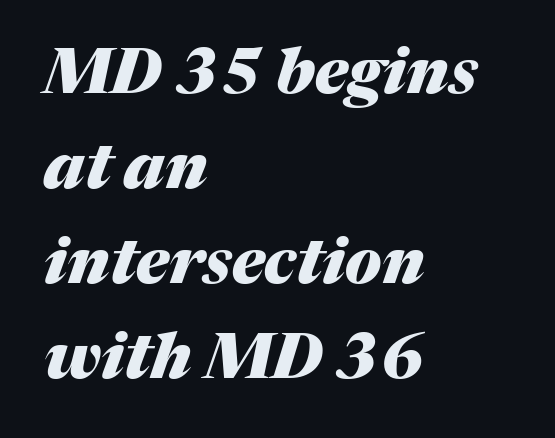
The image shows 63 px heavy type, italic (leaning right); set left-aligned, normal line spacing (1.51x), normal letter spacing, not underlined; medium stroke contrast and a medium x-height.
